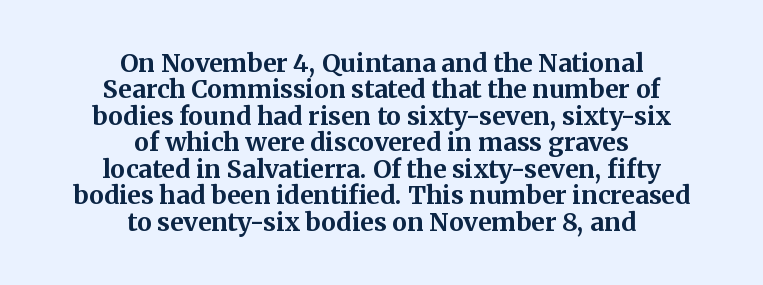
The image shows 25 px bold type, upright; set centered, tight line spacing (1.06x), normal letter spacing, not underlined.
